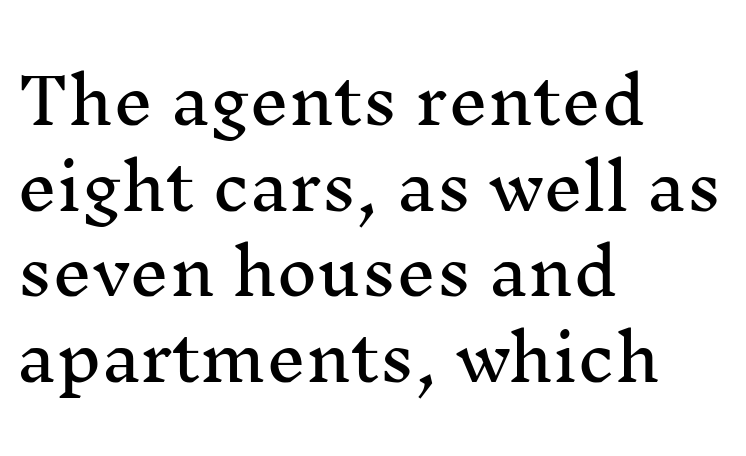
Which margin do the lines hug? The left one — the right edge is uneven. Each letter's strokes conclude with small projecting serifs. Unlike italic type, these characters show no tilt at all. A clean baseline with only descenders dipping below it. Is the letter spacing exaggerated? No — it looks like the ordinary default.
